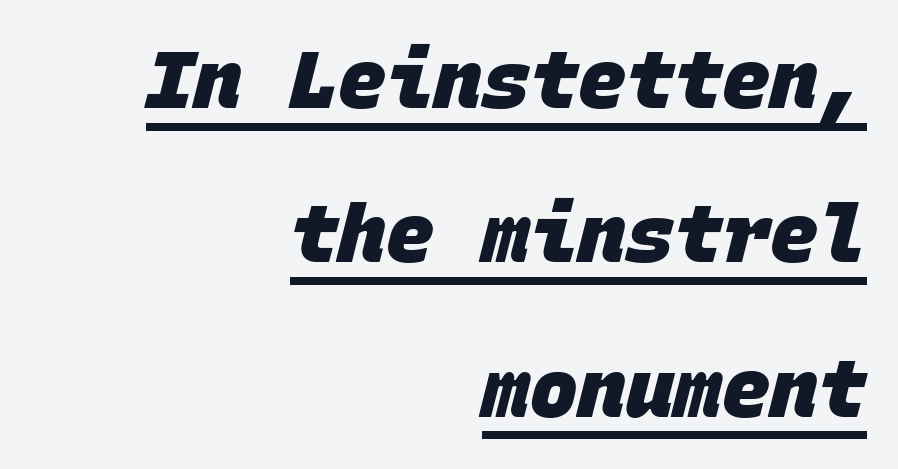
The image shows 80 px heavy sans-serif type, monospaced; set right-aligned, loose line spacing (1.93x), normal letter spacing, underlined; low stroke contrast and a large x-height.
